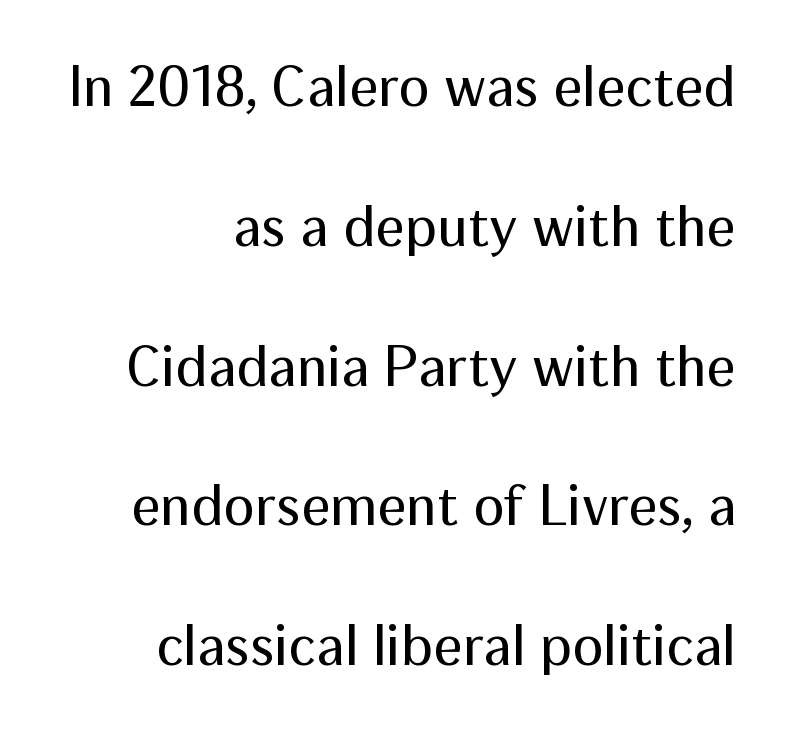
The image shows 58 px regular-weight sans-serif type, upright; set right-aligned, loose line spacing (2.41x), normal letter spacing, not underlined; medium stroke contrast and a medium x-height.
